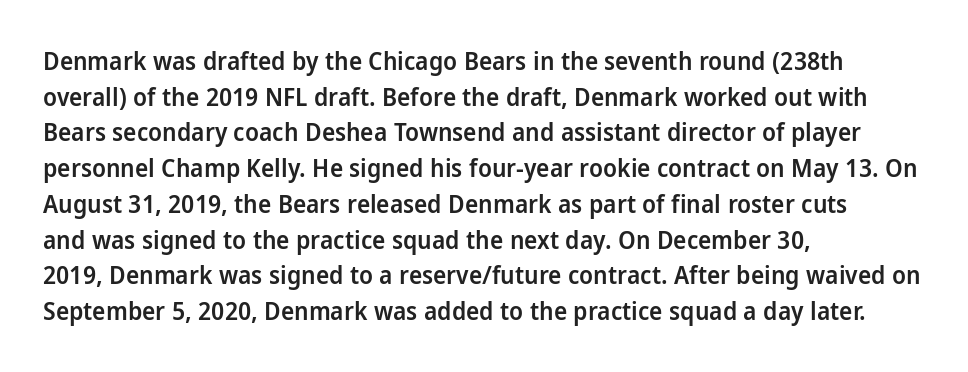
The image shows 25 px text type, upright; set left-aligned, normal line spacing (1.43x), normal letter spacing, not underlined.
